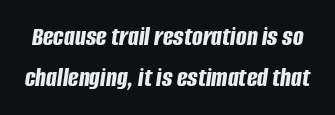
Q: Is the text bold? A: Yes.
Q: Is the text italic (slanted)? A: Yes, it leans right by about 8 degrees.
Q: Is the text underlined? A: No.
Q: Is the spacing between letters normal or unusually wide? A: Normal.
Q: Is the spacing between lines tight, normal or loose? A: Normal.
Q: Width (condensed, normal, or wide)? A: Condensed.
Q: Stroke contrast? A: Low.
Q: x-height? A: Large.
Q: Monospaced? A: No.
